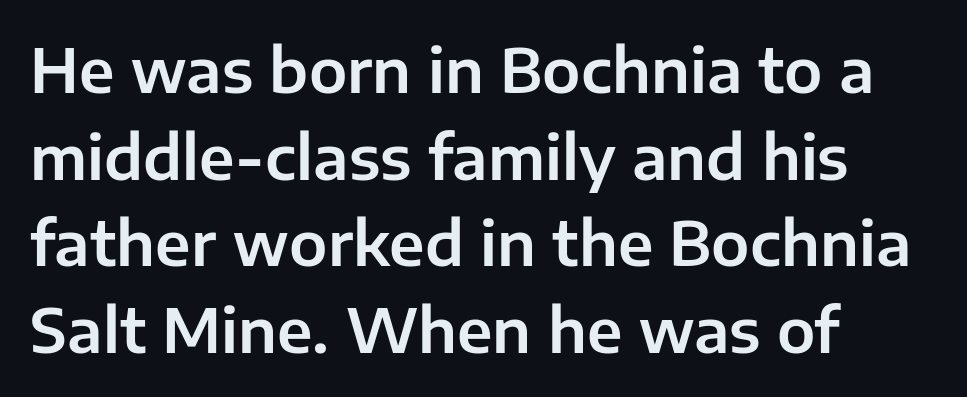
Q: Is the text italic (slanted)? A: No, it is upright.
Q: Is the typeface a serif or a sans-serif typeface? A: Sans-serif.
Q: Is the text underlined? A: No.
Q: How is the paragraph aligned? A: Left-aligned.
Q: Is the spacing between letters normal or unusually wide? A: Normal.
Q: Is the spacing between lines tight, normal or loose? A: Normal.
Q: Width (condensed, normal, or wide)? A: Normal.
Q: Stroke contrast? A: Low.
Q: x-height? A: Medium.
Q: Monospaced? A: No.
